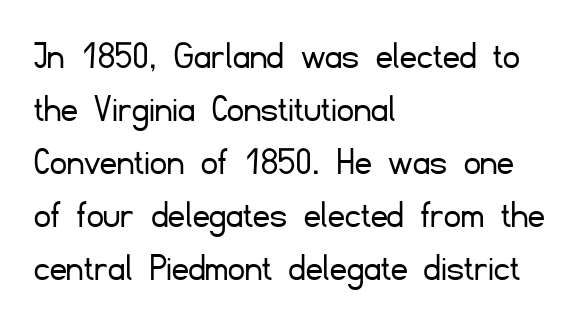
The image shows 41 px light sans-serif type, upright; set left-aligned, normal line spacing (1.29x), normal letter spacing, not underlined; low stroke contrast and a small x-height.
